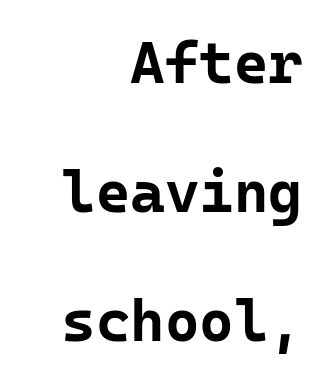
These lines stack with their right ends in a neat column. The font family rendered here belongs to the sans-serif group. Rows of type keep a wide berth in the vertical direction. I'd describe the lettering as bold — thick and assertive.
